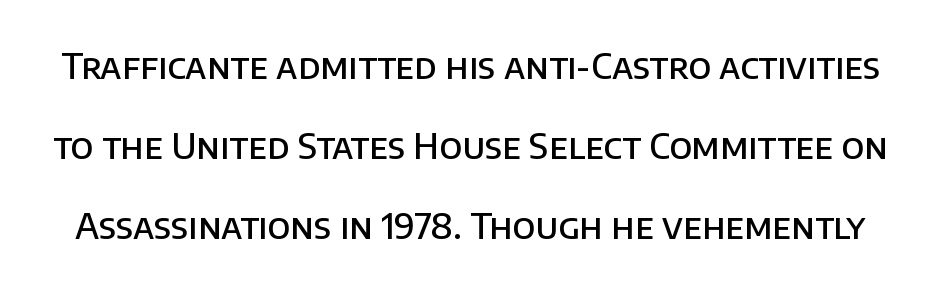
The image shows 35 px semibold sans-serif type, upright; set loose line spacing (2.28x), normal letter spacing, not underlined; low stroke contrast and a large x-height.
